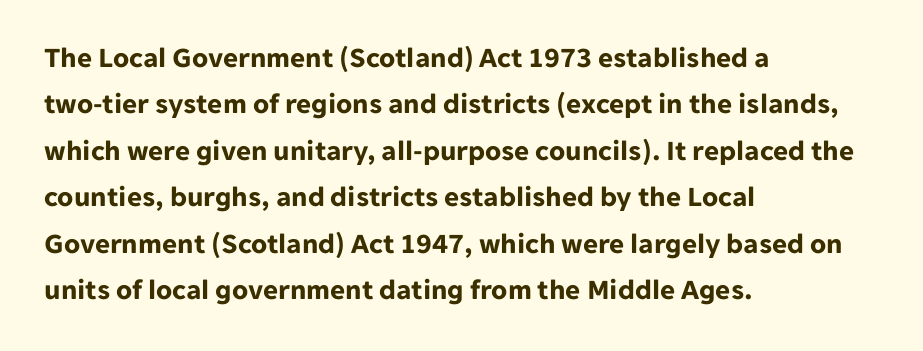
{"serif": "no", "italic": "no", "bold": "yes", "weight": "bold", "width": "normal", "stroke_contrast": "low", "x_height": "medium", "monospaced": "no", "underline": "no", "align": "left", "line_spacing": "normal", "line_spacing_ratio": 1.6, "letter_spacing": "normal", "letter_spacing_em": 0.0, "glyph_px": 29}
